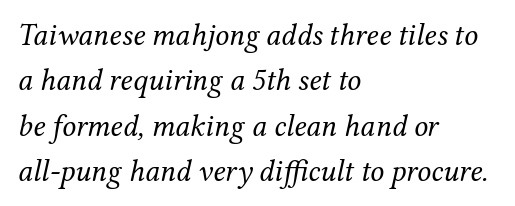
Each letter keeps its own natural width here, so spacing adapts to shape. The glyphs look as if they've been sheared to an angle. These lines are set flush left with a ragged right edge. Each new line begins a customary step beneath the previous one. Each stroke keeps to a modest, everyday thickness or less. The gaps between neighbouring characters are ordinary and unremarkable.
